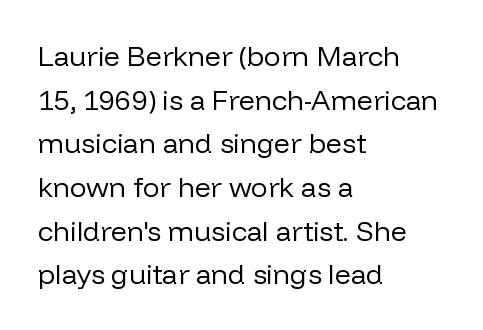
The image shows 28 px regular-weight sans-serif type, upright; set left-aligned, normal line spacing (1.56x), normal letter spacing, not underlined; low stroke contrast and a medium x-height.
